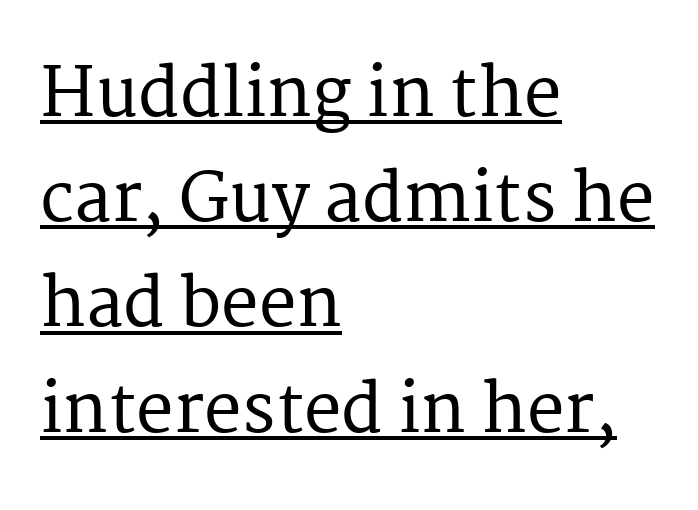
Q: Is the text italic (slanted)? A: No, it is upright.
Q: Is the typeface a serif or a sans-serif typeface? A: Serif.
Q: Is the text underlined? A: Yes.
Q: How is the paragraph aligned? A: Left-aligned.
Q: Is the spacing between letters normal or unusually wide? A: Normal.
Q: Is the spacing between lines tight, normal or loose? A: Normal.
Q: Width (condensed, normal, or wide)? A: Normal.
Q: Stroke contrast? A: Medium.
Q: x-height? A: Medium.
Q: Monospaced? A: No.
